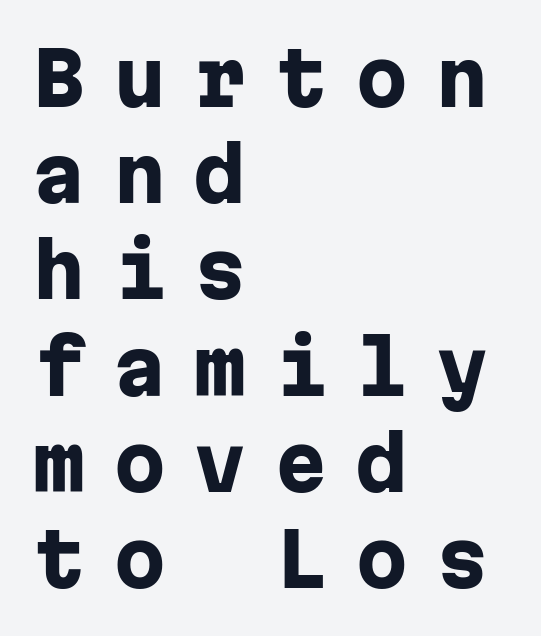
Normally led — the rows are evenly, conventionally spaced. Is the block centered? No — it sits flush against the left margin. Ordinary non-slanted type is in use. The font family rendered here belongs to the sans-serif group. Students, note that the glyphs here are deliberately spaced far apart.
